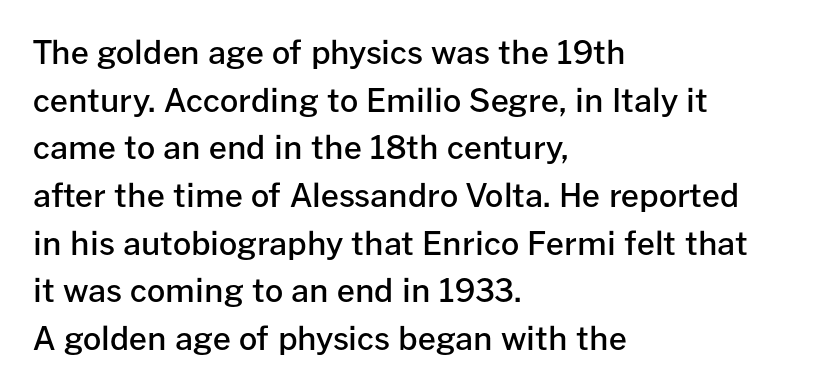
Q: Is the text bold? A: Semi-bold.
Q: Is the text italic (slanted)? A: No, it is upright.
Q: Is the typeface a serif or a sans-serif typeface? A: Sans-serif.
Q: Is the text underlined? A: No.
Q: How is the paragraph aligned? A: Left-aligned.
Q: Is the spacing between letters normal or unusually wide? A: Normal.
Q: Is the spacing between lines tight, normal or loose? A: Normal.
Q: Width (condensed, normal, or wide)? A: Normal.
Q: Stroke contrast? A: Low.
Q: x-height? A: Medium.
Q: Monospaced? A: No.
